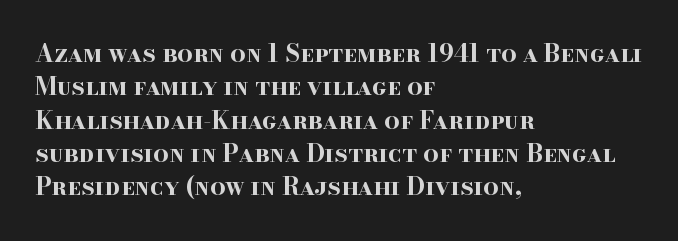
The image shows 24 px bold type, upright; set left-aligned, normal line spacing (1.39x), normal letter spacing, not underlined.
